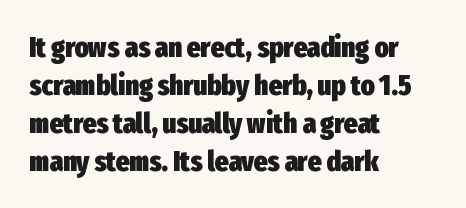
The image shows 29 px heavy, condensed sans-serif type, upright; set left-aligned, normal line spacing (1.31x), normal letter spacing, not underlined; low stroke contrast and a medium x-height.
